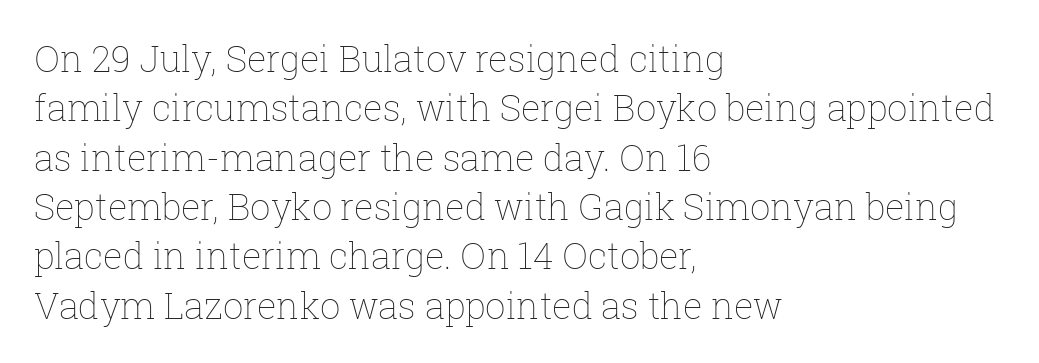
The image shows 36 px thin type, upright; set left-aligned, normal line spacing (1.37x), normal letter spacing, not underlined; low stroke contrast and a medium x-height.
